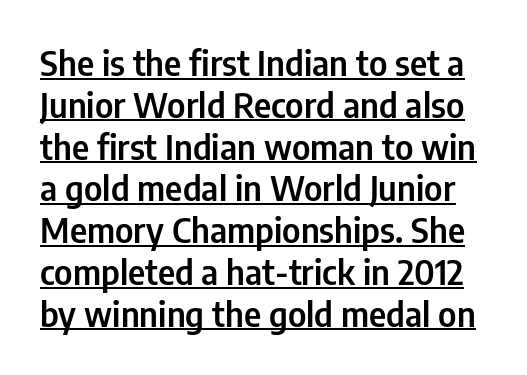
{"serif": "no", "italic": "no", "width": "condensed", "stroke_contrast": "low", "x_height": "medium", "monospaced": "no", "underline": "yes", "line_spacing_ratio": 1.23, "letter_spacing": "normal", "letter_spacing_em": 0.0, "glyph_px": 34}
